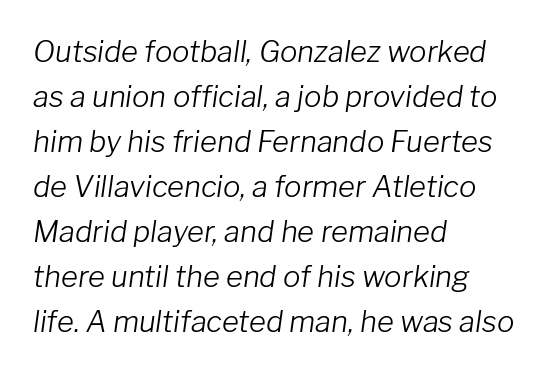
Words float on clear page, feet unadorned. One glance says typical: line gaps are just what's usual. This sample is left-justified, so line endings fall wherever the words run out. Think of a printed novel: that variable character pitch is what you see here.
